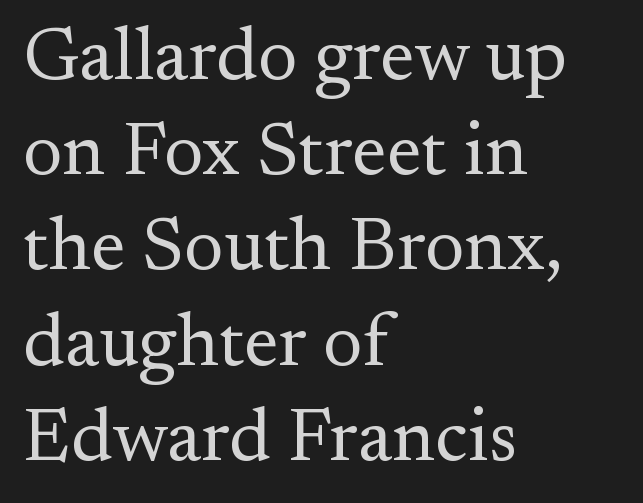
The image shows 75 px regular-weight serif type, upright; set left-aligned, normal line spacing (1.27x), normal letter spacing, not underlined; medium stroke contrast and a small x-height.
